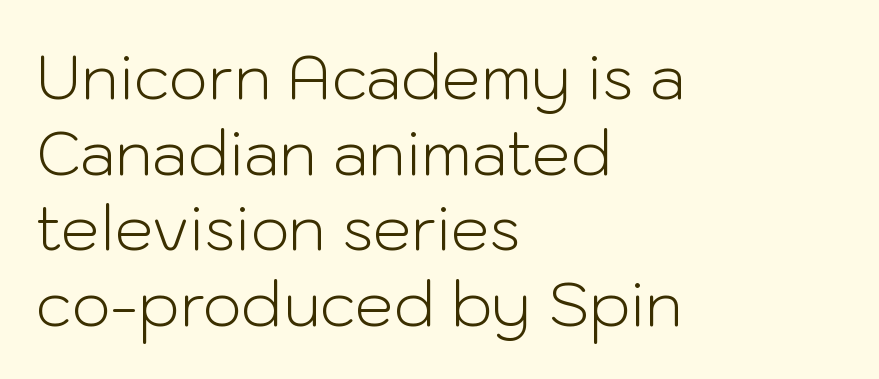
Q: Is the text bold? A: No.
Q: Is the text italic (slanted)? A: No, it is upright.
Q: Is the typeface a serif or a sans-serif typeface? A: Sans-serif.
Q: Is the text underlined? A: No.
Q: How is the paragraph aligned? A: Left-aligned.
Q: Is the spacing between letters normal or unusually wide? A: Normal.
Q: Width (condensed, normal, or wide)? A: Normal.
Q: Stroke contrast? A: Low.
Q: x-height? A: Medium.
Q: Monospaced? A: No.
